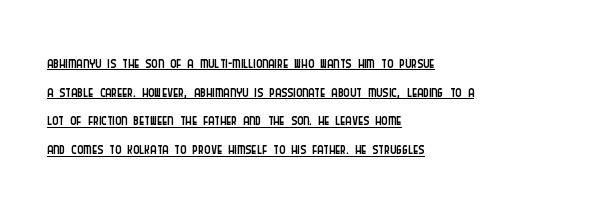
The image shows 23 px text type, upright; set left-aligned, normal line spacing (1.25x), normal letter spacing, underlined.
